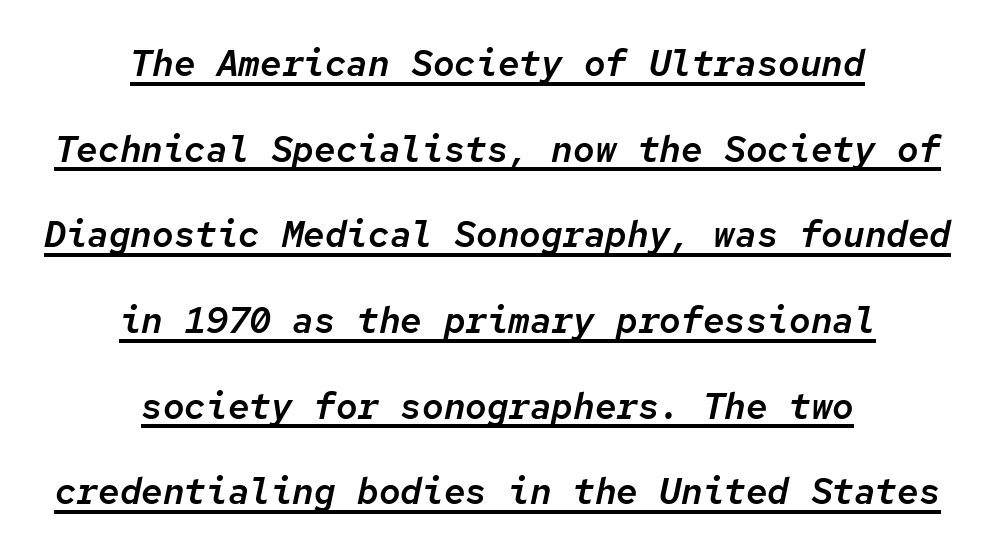
The image shows 36 px text type, italic (leaning right), monospaced; set centered, loose line spacing (2.38x), normal letter spacing, underlined; low stroke contrast and a medium x-height.
